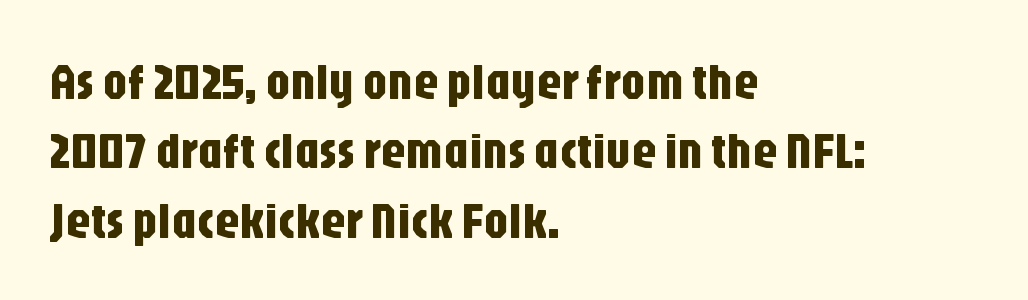
This rendering employs a face without finishing strokes, i.e., a sans-serif. When letters stand straight like this, we call the style roman or upright. You could not count columns in this text — the font is proportionally spaced. Is the letter spacing exaggerated? No — it looks like the ordinary default.
